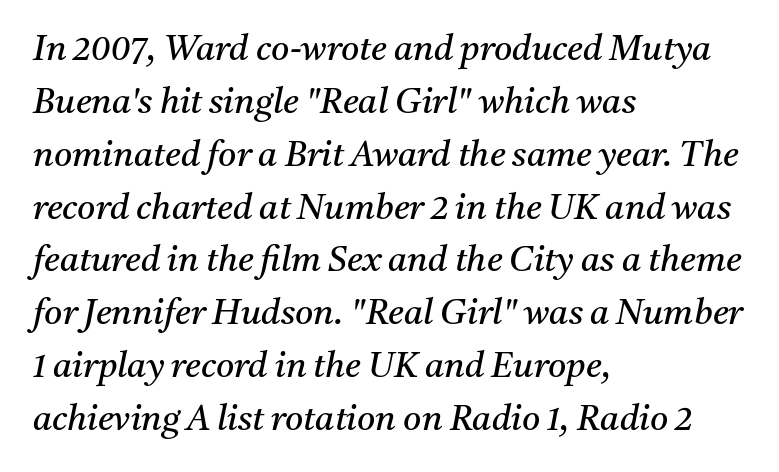
Q: Is the text bold? A: No.
Q: Is the text italic (slanted)? A: Yes, it leans right by about 11 degrees.
Q: Is the typeface a serif or a sans-serif typeface? A: Serif.
Q: Is the text underlined? A: No.
Q: How is the paragraph aligned? A: Left-aligned.
Q: Is the spacing between letters normal or unusually wide? A: Normal.
Q: Is the spacing between lines tight, normal or loose? A: Normal.
Q: Width (condensed, normal, or wide)? A: Normal.
Q: Stroke contrast? A: Medium.
Q: x-height? A: Medium.
Q: Monospaced? A: No.
